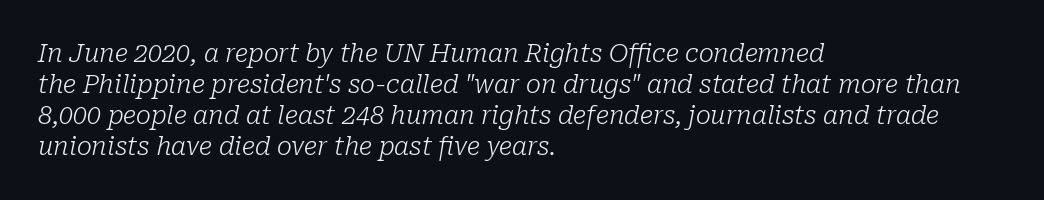
No heavy texture on the line: the type isn't bold. Slant detected: the letters are inclined. Caption: multi-line text, flush left, ragged right. Quick note: underline off. Letter spacing: default.
